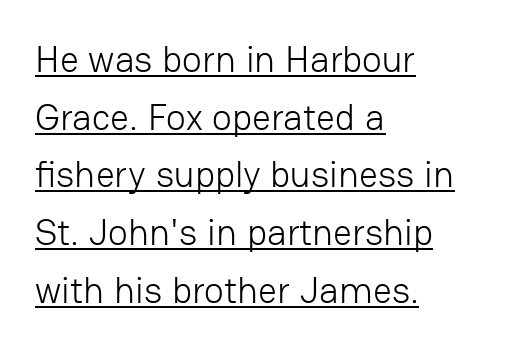
The image shows 37 px light sans-serif type, upright; set left-aligned, normal line spacing (1.56x), normal letter spacing, underlined; low stroke contrast and a medium x-height.
